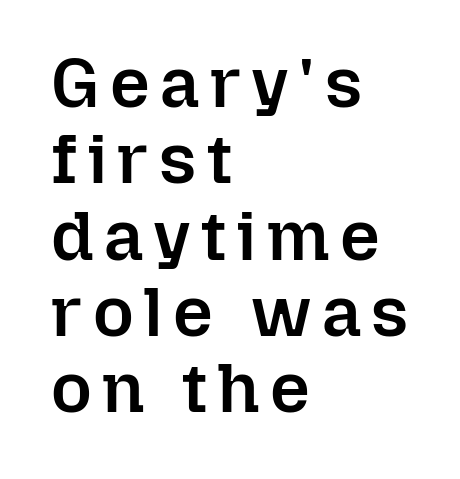
{"italic": "no", "bold": "semi", "weight": "semibold", "width": "normal", "stroke_contrast": "low", "x_height": "medium", "monospaced": "no", "underline": "no", "align": "left", "line_spacing": "tight", "line_spacing_ratio": 1.09, "glyph_px": 70}
